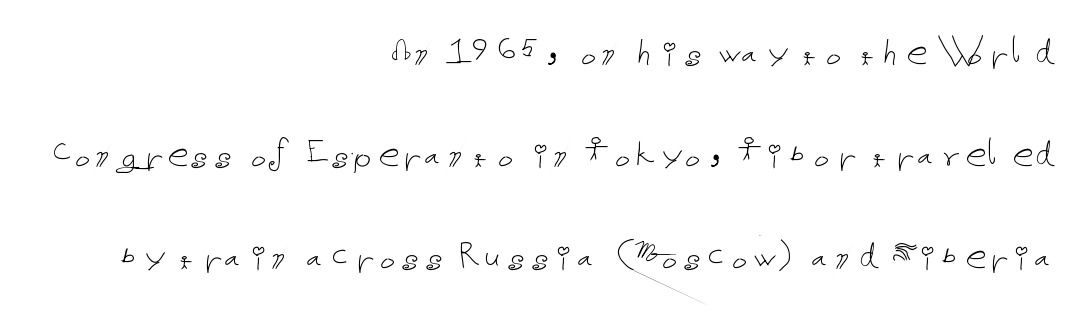
{"italic": "no", "bold": "no", "weight": "thin", "width": "normal", "stroke_contrast": "low", "x_height": "medium", "underline": "no", "align": "right", "line_spacing": "loose", "line_spacing_ratio": 2.43, "letter_spacing": "normal", "letter_spacing_em": 0.0, "glyph_px": 42}
